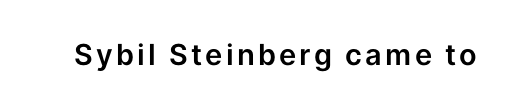
Q: Is the text italic (slanted)? A: No, it is upright.
Q: Is the typeface a serif or a sans-serif typeface? A: Sans-serif.
Q: Is the text underlined? A: No.
Q: Width (condensed, normal, or wide)? A: Normal.
Q: Stroke contrast? A: Low.
Q: x-height? A: Medium.
Q: Monospaced? A: No.
